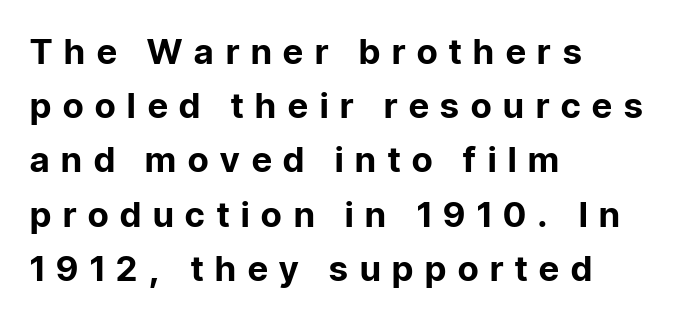
The image shows 35 px bold sans-serif type, upright; set left-aligned, normal line spacing (1.55x), unusually wide letter spacing (+0.34 em), not underlined; low stroke contrast and a medium x-height.
